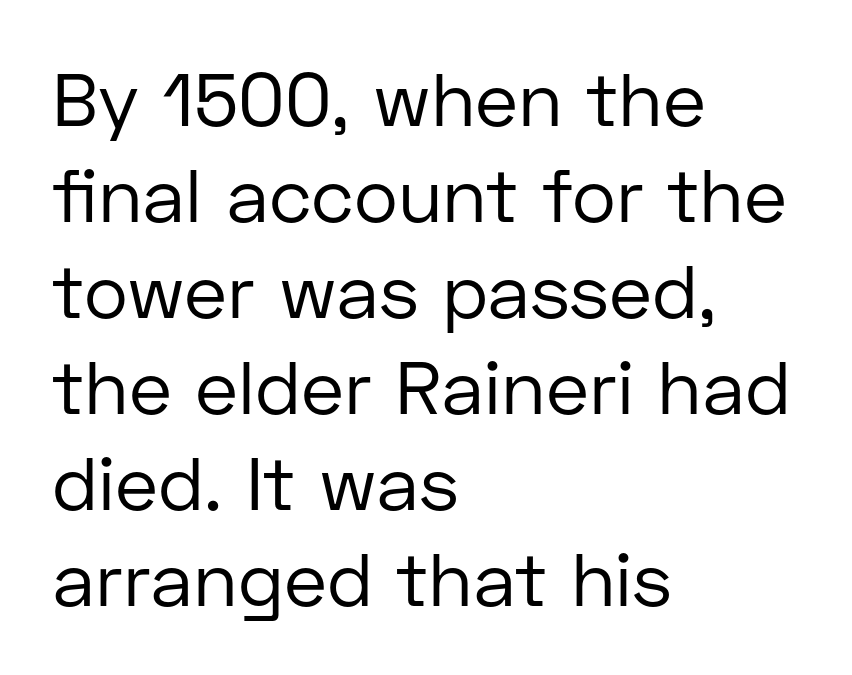
Q: Is the text bold? A: No.
Q: Is the text italic (slanted)? A: No, it is upright.
Q: Is the typeface a serif or a sans-serif typeface? A: Sans-serif.
Q: Is the text underlined? A: No.
Q: How is the paragraph aligned? A: Left-aligned.
Q: Is the spacing between letters normal or unusually wide? A: Normal.
Q: Is the spacing between lines tight, normal or loose? A: Normal.
Q: Width (condensed, normal, or wide)? A: Normal.
Q: Stroke contrast? A: Low.
Q: x-height? A: Medium.
Q: Monospaced? A: No.
